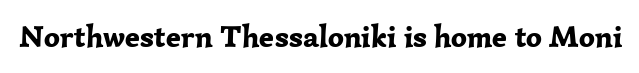
The image shows 31 px bold serif type, upright; set normal letter spacing, not underlined; low stroke contrast and a medium x-height.
